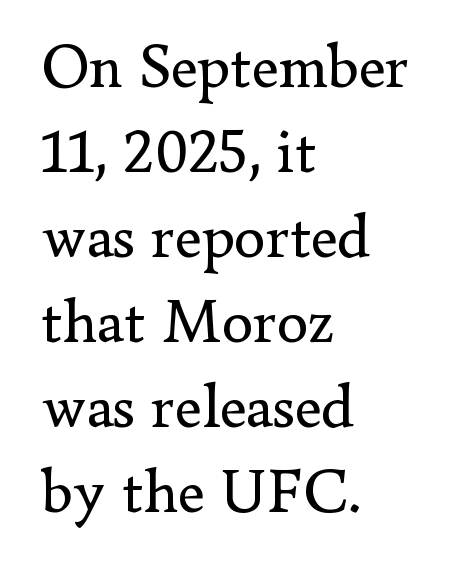
A typesetter would label this face a serif. Tracking value appears to be zero — textbook default spacing. A typesetter would call this leading conventional body-copy spacing. The paragraph has a hard left edge and a soft right edge.
